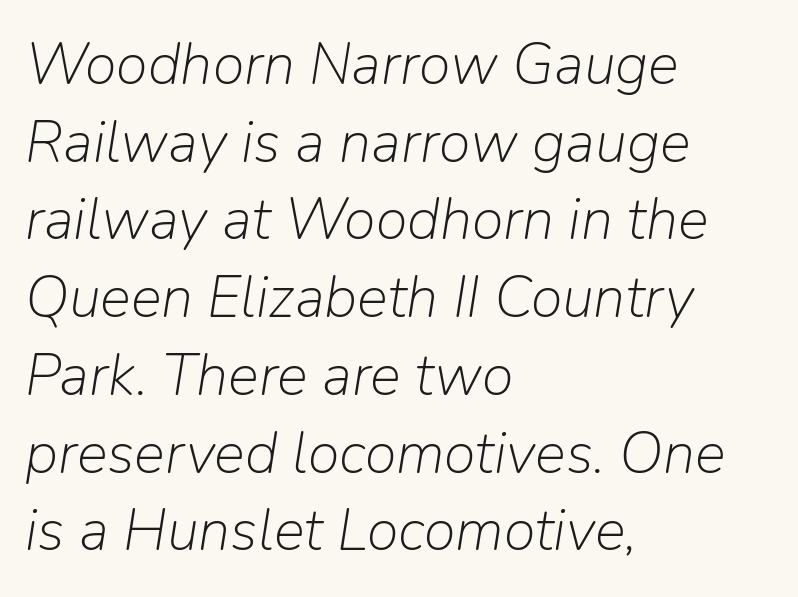
The image shows 58 px light type, italic (leaning right); set left-aligned, normal line spacing (1.34x), normal letter spacing, not underlined; low stroke contrast and a medium x-height.
